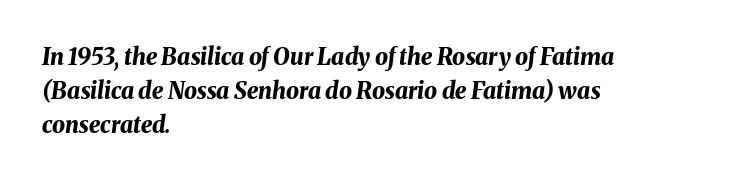
Each word holds together tightly as a unit, with standard inter-letter gaps. Students, this is bold: see how much ink each stroke carries. Where is the straight margin? On the left. The passage shown is not underscored anywhere.
